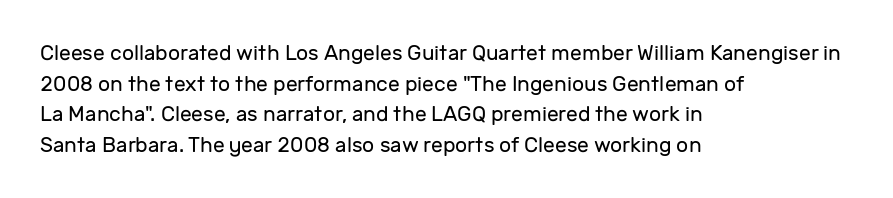
Q: Is the text bold? A: No.
Q: Is the text italic (slanted)? A: No, it is upright.
Q: Is the text underlined? A: No.
Q: How is the paragraph aligned? A: Left-aligned.
Q: Is the spacing between letters normal or unusually wide? A: Normal.
Q: Is the spacing between lines tight, normal or loose? A: Normal.
